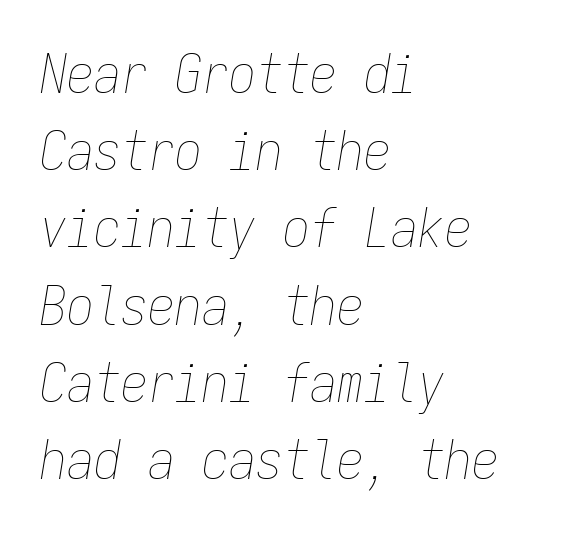
Q: Is the text bold? A: No.
Q: Is the text italic (slanted)? A: Yes, it leans right by about 9 degrees.
Q: Is the text underlined? A: No.
Q: How is the paragraph aligned? A: Left-aligned.
Q: Is the spacing between letters normal or unusually wide? A: Normal.
Q: Is the spacing between lines tight, normal or loose? A: Normal.
Q: Width (condensed, normal, or wide)? A: Condensed.
Q: Stroke contrast? A: Low.
Q: x-height? A: Medium.
Q: Monospaced? A: Yes.
